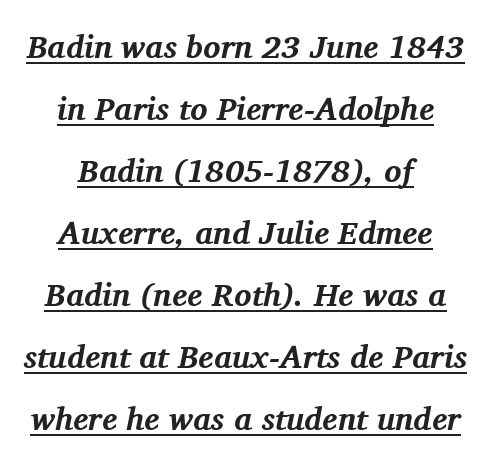
If you drew a line through each stem, it would be angled. The rendering uses a large line-height, opening up the rows. The passage shown has conventional tracking throughout. A rule runs beneath these lines of type. Each glyph is drawn with heavy, bold strokes. Centered paragraph, ragged on both sides.
